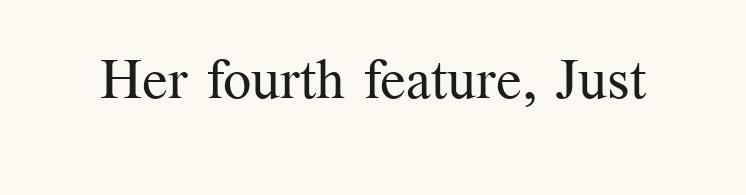
Characters remain perfectly vertical along every line. The designer went with a serif here, giving each stem small feet. This sample uses plain, unmodified letter spacing. Stroke mass is kept to a normal reading level or below. Note the varied advance widths — an 'i' is clearly narrower than an 'm'.
